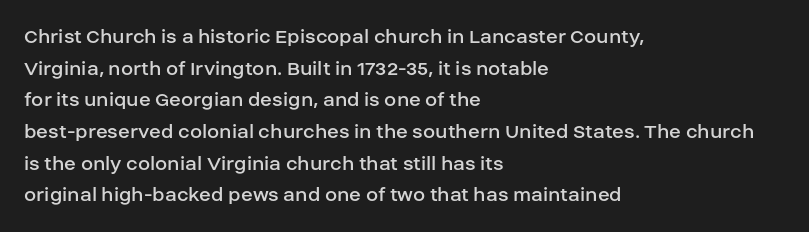
Q: Is the text bold? A: No.
Q: Is the text italic (slanted)? A: No, it is upright.
Q: Is the text underlined? A: No.
Q: How is the paragraph aligned? A: Left-aligned.
Q: Is the spacing between letters normal or unusually wide? A: Normal.
Q: Is the spacing between lines tight, normal or loose? A: Normal.
